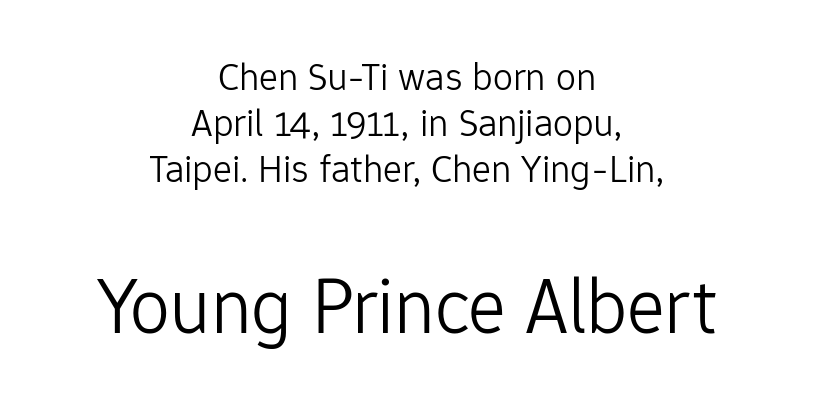
{"serif": "no", "italic": "no", "bold": "no", "weight": "light", "width": "normal", "stroke_contrast": "low", "x_height": "medium", "monospaced": "no", "underline": "no", "align": "center", "line_spacing": "tight", "line_spacing_ratio": 1.15, "letter_spacing": "normal", "letter_spacing_em": 0.0, "larger_block": "second", "size_ratio": 2.0, "glyph_px": 80}
